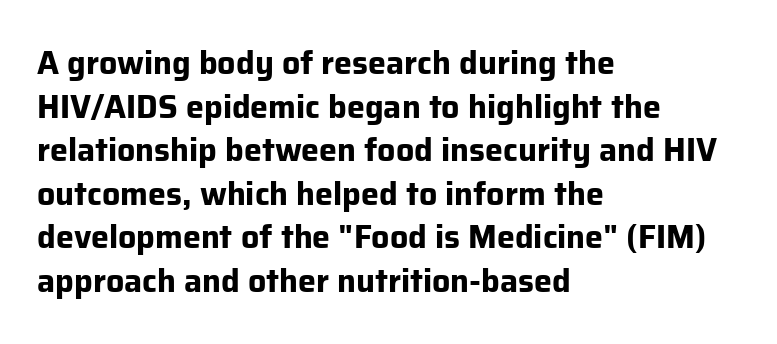
{"serif": "no", "italic": "no", "bold": "yes", "weight": "bold", "width": "normal", "stroke_contrast": "low", "x_height": "medium", "monospaced": "no", "underline": "no", "align": "left", "line_spacing": "normal", "line_spacing_ratio": 1.36, "letter_spacing": "normal", "letter_spacing_em": 0.0, "glyph_px": 32}
